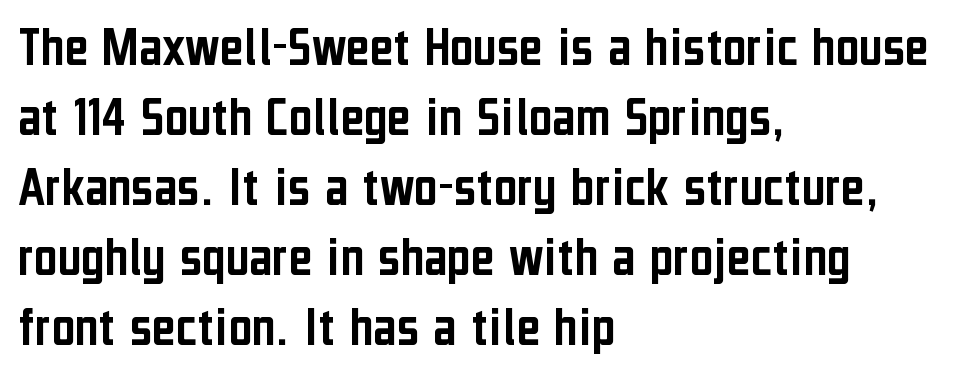
Q: Is the text italic (slanted)? A: No, it is upright.
Q: Is the typeface a serif or a sans-serif typeface? A: Sans-serif.
Q: Is the text underlined? A: No.
Q: How is the paragraph aligned? A: Left-aligned.
Q: Is the spacing between letters normal or unusually wide? A: Normal.
Q: Width (condensed, normal, or wide)? A: Condensed.
Q: Stroke contrast? A: Low.
Q: x-height? A: Medium.
Q: Monospaced? A: No.
